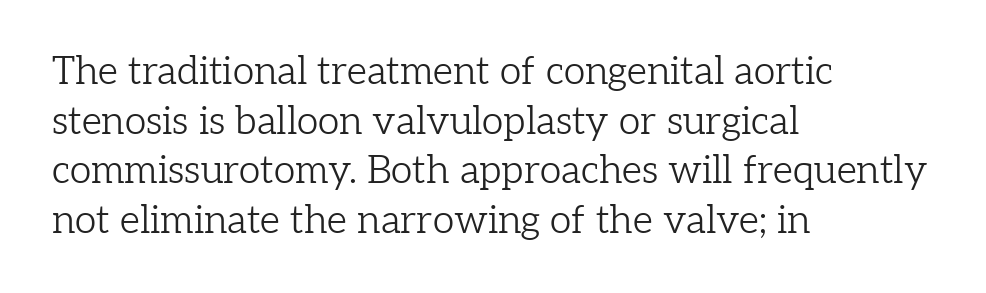
{"serif": "yes", "italic": "no", "bold": "no", "weight": "light", "width": "normal", "stroke_contrast": "low", "x_height": "medium", "monospaced": "no", "underline": "no", "align": "left", "line_spacing": "normal", "line_spacing_ratio": 1.27, "letter_spacing": "normal", "letter_spacing_em": 0.0, "glyph_px": 39}
